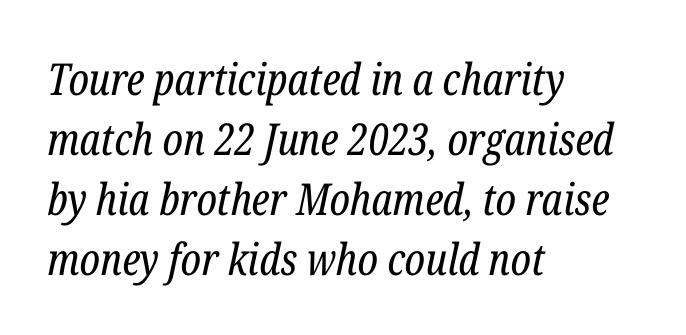
{"serif": "yes", "italic": "yes", "lean": "right", "slant_degrees": 12, "bold": "no", "weight": "regular", "width": "condensed", "stroke_contrast": "low", "x_height": "medium", "monospaced": "no", "underline": "no", "align": "left", "line_spacing": "normal", "line_spacing_ratio": 1.36, "letter_spacing": "normal", "letter_spacing_em": 0.0, "glyph_px": 44}
